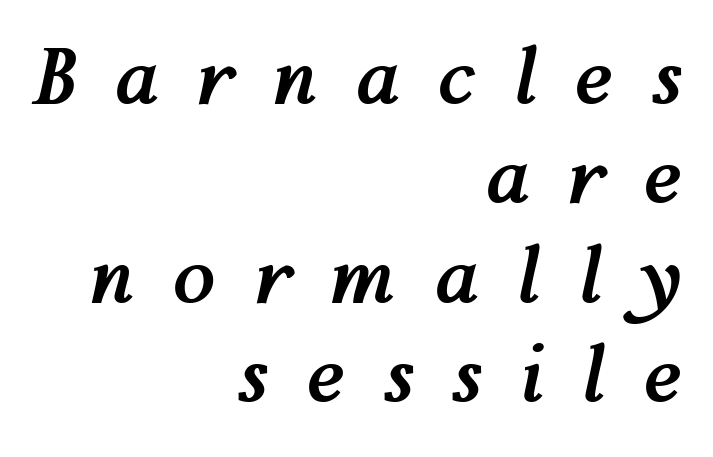
The image shows 77 px semibold type, italic (leaning right); set right-aligned, normal line spacing (1.29x), unusually wide letter spacing (+0.5 em), not underlined; medium stroke contrast and a medium x-height.
